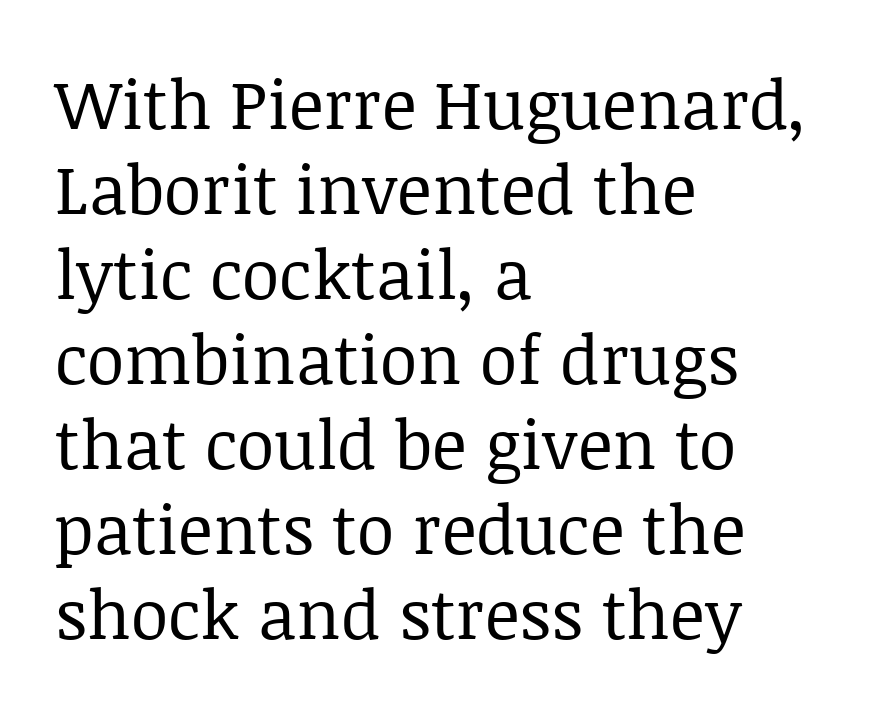
The gap between lines stays unmarked. The tracking reads as untouched default to a designer's eye. Rendered with straight, roman letterforms. This sample keeps an unexceptional amount of space between lines. The typeface chosen for these lines features serifs. Leftover space on each line is placed entirely after the last word.
